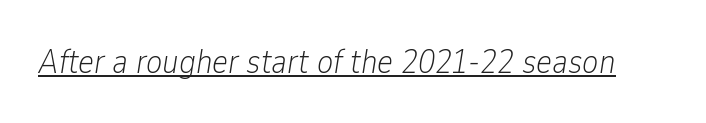
The image shows 34 px light, condensed type, italic (leaning right); set normal letter spacing, underlined; low stroke contrast and a medium x-height.
